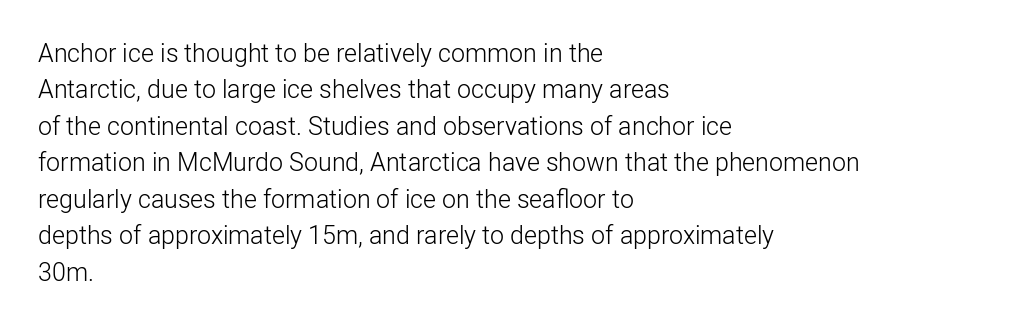
In terms of posture, this sample is upright. The passage shown has conventional tracking throughout. The zone under the glyphs is completely vacant. The lines are quadded left. These glyphs show unthickened strokes, regular width or finer. Rows of type keep a routine distance in the vertical direction.
